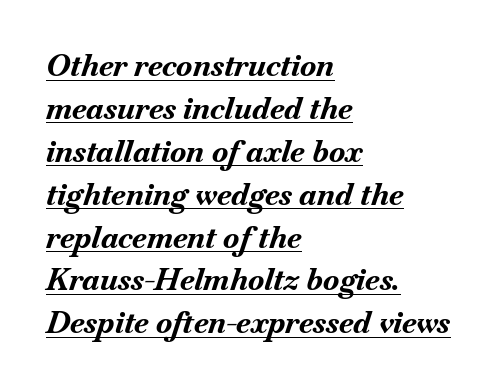
{"italic": "yes", "lean": "right", "slant_degrees": 18, "bold": "yes", "weight": "bold", "width": "normal", "stroke_contrast": "medium", "x_height": "small", "monospaced": "no", "underline": "yes", "align": "left", "line_spacing": "normal", "line_spacing_ratio": 1.43, "letter_spacing": "normal", "letter_spacing_em": 0.0, "glyph_px": 30}
